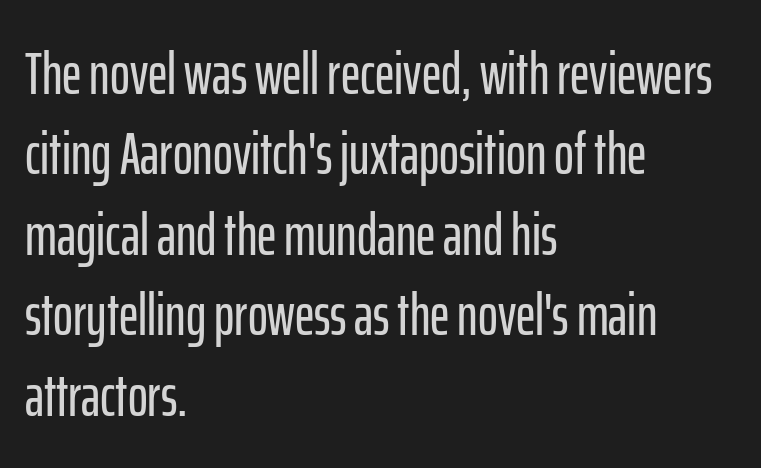
Q: Is the text italic (slanted)? A: No, it is upright.
Q: Is the typeface a serif or a sans-serif typeface? A: Sans-serif.
Q: Is the text underlined? A: No.
Q: How is the paragraph aligned? A: Left-aligned.
Q: Is the spacing between letters normal or unusually wide? A: Normal.
Q: Is the spacing between lines tight, normal or loose? A: Normal.
Q: Width (condensed, normal, or wide)? A: Condensed.
Q: Stroke contrast? A: Low.
Q: x-height? A: Medium.
Q: Monospaced? A: No.
